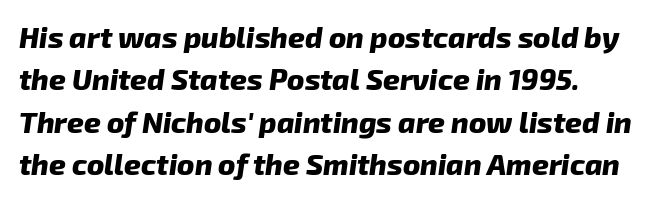
{"italic": "yes", "lean": "right", "slant_degrees": 8, "bold": "yes", "weight": "heavy", "width": "normal", "stroke_contrast": "low", "x_height": "medium", "monospaced": "no", "underline": "no", "line_spacing": "normal", "line_spacing_ratio": 1.46, "letter_spacing": "normal", "letter_spacing_em": 0.0, "glyph_px": 29}
